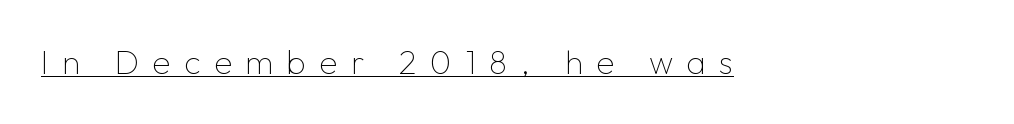
Characters follow at a spacing far wider than the type designer built in. Think standard paragraph weight, or any step lighter than that. Check where the strokes stop: nothing finishes them off — pure sans. The lines in this sample share a left origin and differ only in where they stop. Varying glyph widths throughout — classic text-font behaviour.
